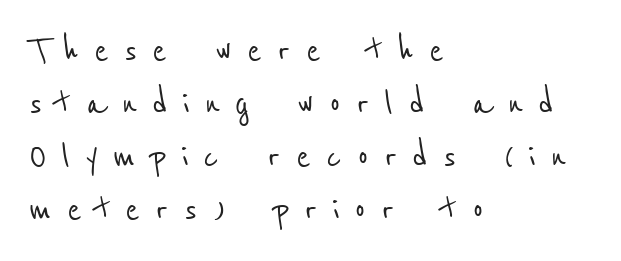
Casual observation: everything's shoved over to the left. The letters advance in unequal steps, a hallmark of proportional type. To sum up the face: it is a sans, with no serifs. The specimen omits any rule beneath the text block's lines. Between one letter and the next there's a generous, obvious gap.
